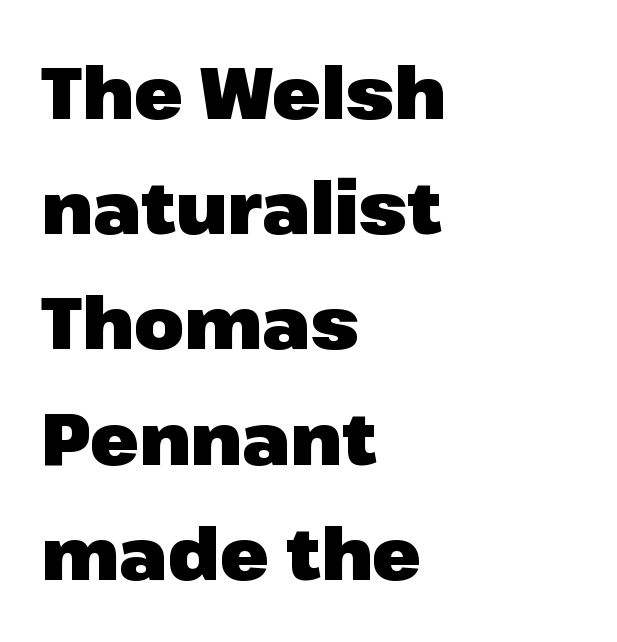
The letterforms sit shoulder to shoulder at normal distance. Posture: upright roman. The space beneath each line is pristine and unruled. Plenty of ink on the page — the face is bold. These lines are rendered in a variable-pitch font.
